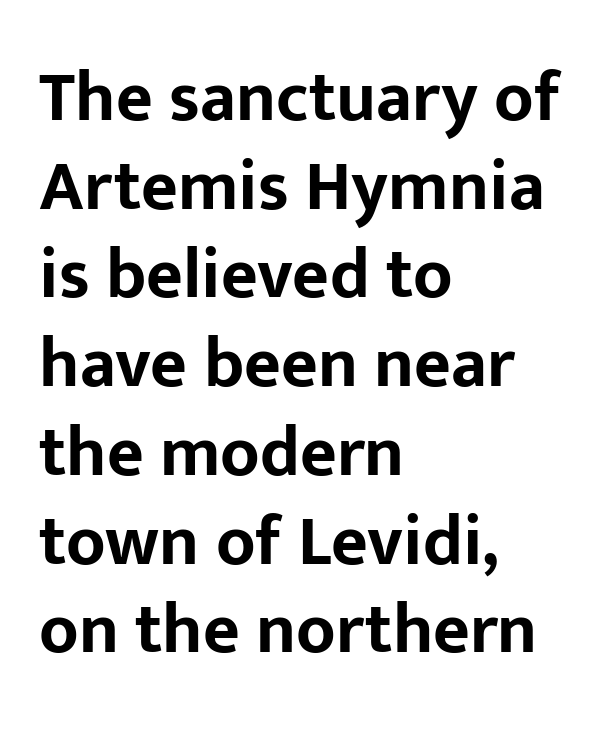
The image shows 71 px bold sans-serif type, upright; set left-aligned, normal line spacing (1.25x), normal letter spacing, not underlined; low stroke contrast and a medium x-height.
